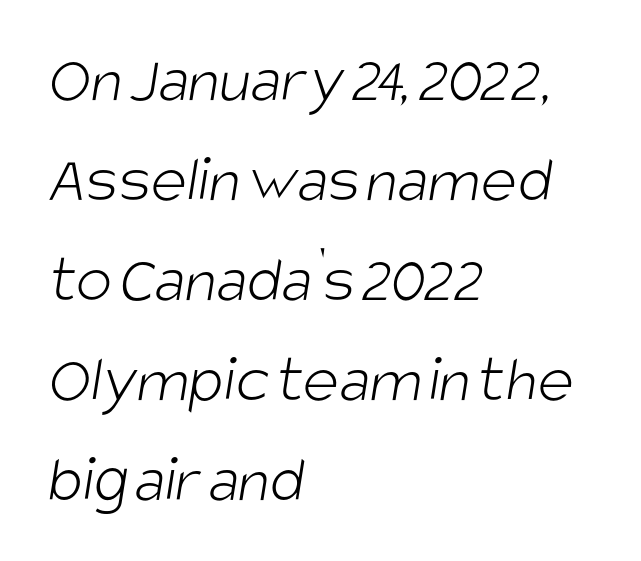
Q: Is the text bold? A: No.
Q: Is the typeface a serif or a sans-serif typeface? A: Sans-serif.
Q: Is the text underlined? A: No.
Q: How is the paragraph aligned? A: Left-aligned.
Q: Is the spacing between letters normal or unusually wide? A: Normal.
Q: Is the spacing between lines tight, normal or loose? A: Normal.
Q: Width (condensed, normal, or wide)? A: Condensed.
Q: Stroke contrast? A: Low.
Q: x-height? A: Large.
Q: Monospaced? A: No.
